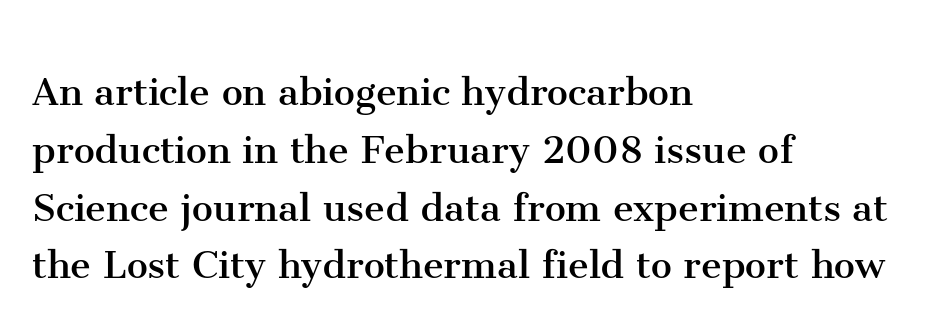
The image shows 47 px regular-weight serif type, upright; set left-aligned, line spacing 1.23x, normal letter spacing, not underlined; medium stroke contrast and a medium x-height.
